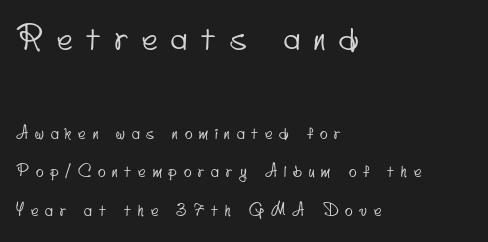
Vertical spacing — loose. The space directly below the letters is spotless. If you squint, the top block still reads clearly — it's the larger of the two. Teacher's note: observe the even left margin — that is flush-left alignment. Looks like regular typesetting: each glyph gets only the width it needs. The typeface chosen for these lines omits serifs.
